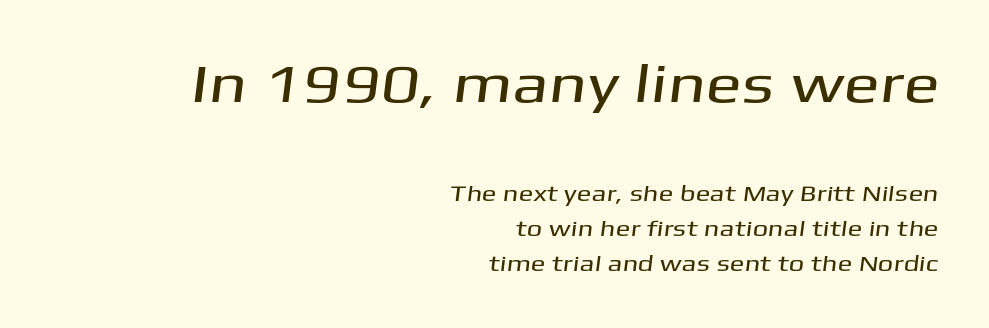
The image shows 54 px wide sans-serif type; set right-aligned, normal line spacing (1.59x), normal letter spacing, not underlined; the first (top) block is 2.45x larger; medium stroke contrast and a medium x-height.
